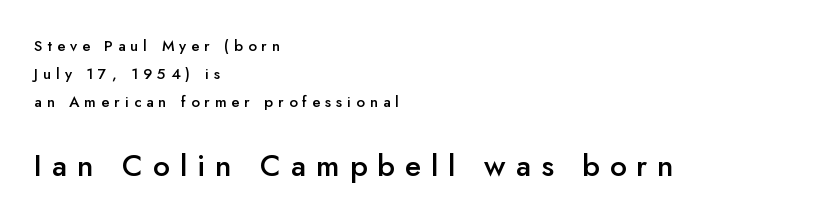
The image shows 30 px semibold sans-serif type, upright; set left-aligned, line spacing 1.88x, unusually wide letter spacing (+0.33 em), not underlined; the second (bottom) block is 2.0x larger; low stroke contrast and a small x-height.
